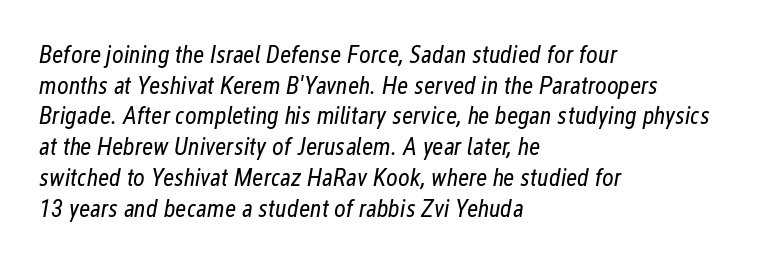
Casual observation: everything's shoved over to the left. The font's italic variant was chosen for this text. A light-to-regular cut is what we see here. Observe the ordinary spacing: letters are neighbours, not strangers.
